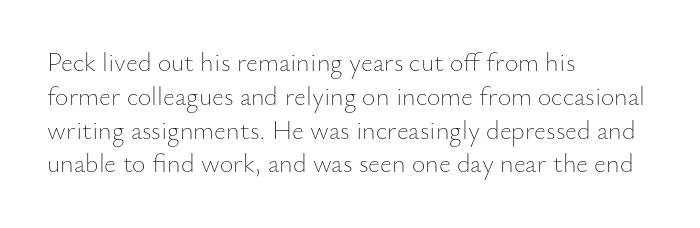
The image shows 26 px text type, upright; set left-aligned, normal line spacing (1.3x), normal letter spacing, not underlined.
